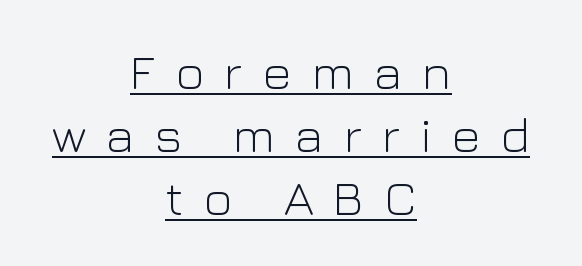
Q: Is the text bold? A: No.
Q: Is the text italic (slanted)? A: No, it is upright.
Q: Is the typeface a serif or a sans-serif typeface? A: Sans-serif.
Q: Is the text underlined? A: Yes.
Q: How is the paragraph aligned? A: Centered.
Q: Is the spacing between letters normal or unusually wide? A: Unusually wide.
Q: Is the spacing between lines tight, normal or loose? A: Normal.
Q: Width (condensed, normal, or wide)? A: Normal.
Q: Stroke contrast? A: Low.
Q: x-height? A: Medium.
Q: Monospaced? A: No.
